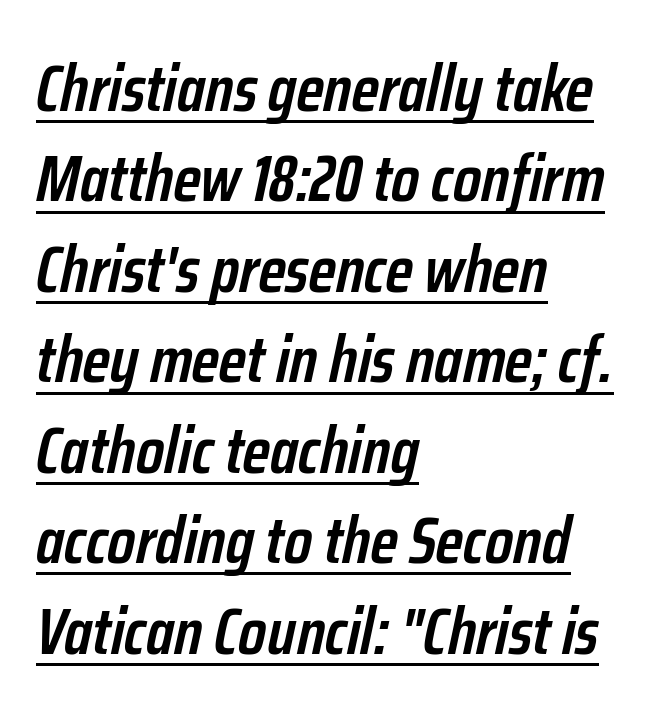
The image shows 66 px semibold, condensed type, italic (leaning right); set left-aligned, normal line spacing (1.37x), normal letter spacing, underlined; low stroke contrast and a medium x-height.
